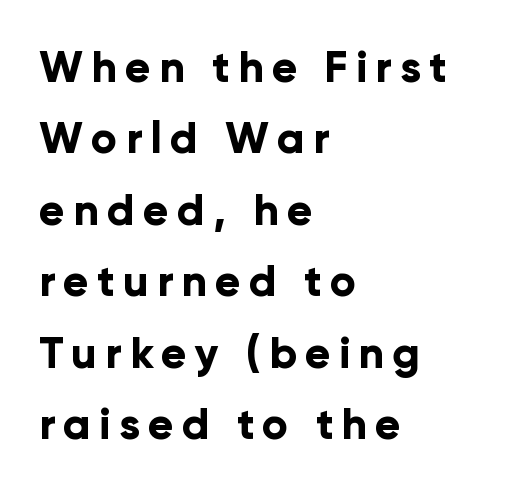
The image shows 43 px bold sans-serif type, upright; set left-aligned, normal line spacing (1.66x), not underlined; low stroke contrast and a medium x-height.
